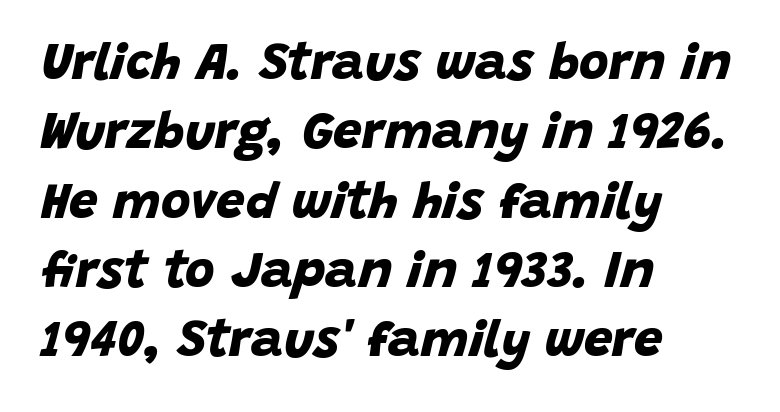
Q: Is the text bold? A: Yes.
Q: Is the typeface a serif or a sans-serif typeface? A: Sans-serif.
Q: Is the text underlined? A: No.
Q: How is the paragraph aligned? A: Left-aligned.
Q: Is the spacing between letters normal or unusually wide? A: Normal.
Q: Is the spacing between lines tight, normal or loose? A: Normal.
Q: Width (condensed, normal, or wide)? A: Normal.
Q: Stroke contrast? A: Low.
Q: x-height? A: Large.
Q: Monospaced? A: No.
